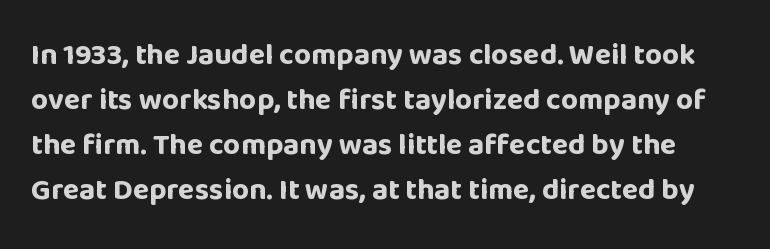
{"serif": "no", "italic": "no", "bold": "yes", "weight": "bold", "width": "normal", "stroke_contrast": "low", "x_height": "large", "monospaced": "no", "underline": "no", "line_spacing": "normal", "line_spacing_ratio": 1.5, "letter_spacing": "normal", "letter_spacing_em": 0.0, "glyph_px": 30}
